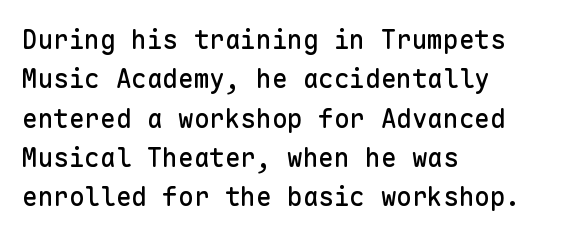
This rendering features lettering with no underline. Every row of glyphs begins at an identical x-position on the left. The leading is moderate, giving the passage an even texture. When letters stand straight like this, we call the style roman or upright.
